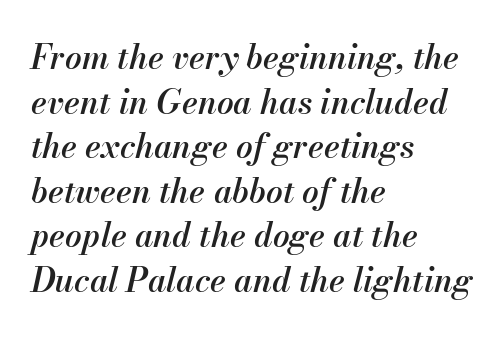
{"italic": "yes", "lean": "right", "slant_degrees": 13, "bold": "semi", "weight": "semibold", "width": "normal", "stroke_contrast": "medium", "x_height": "small", "monospaced": "no", "underline": "no", "align": "left", "line_spacing": "normal", "line_spacing_ratio": 1.35, "letter_spacing": "normal", "letter_spacing_em": 0.0, "glyph_px": 33}
